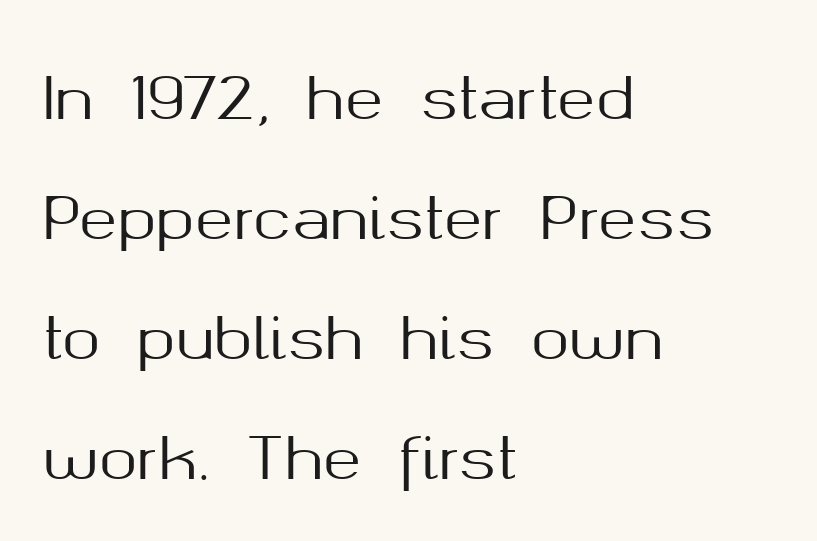
In terms of letterform style, serifs are entirely absent. This block would shrink considerably if given ordinary leading; it's expanded now. Here the designer chose a conventional face with non-uniform glyph widths. Notice how the stems are strictly vertical — no italics here. No extra tracking has been applied to these lines. Notice how the passage keeps a crisp vertical edge on the left only.
